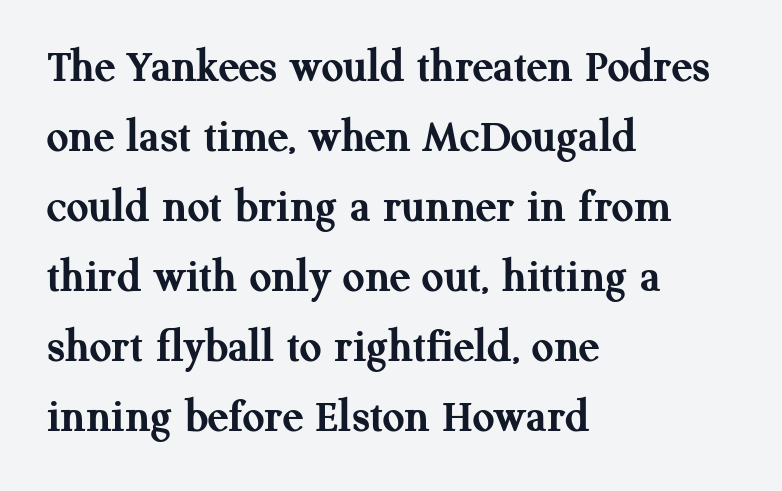
Q: Is the text bold? A: Yes.
Q: Is the text italic (slanted)? A: No, it is upright.
Q: Is the typeface a serif or a sans-serif typeface? A: Serif.
Q: Is the text underlined? A: No.
Q: How is the paragraph aligned? A: Left-aligned.
Q: Is the spacing between letters normal or unusually wide? A: Normal.
Q: Is the spacing between lines tight, normal or loose? A: Normal.
Q: Width (condensed, normal, or wide)? A: Normal.
Q: Stroke contrast? A: Medium.
Q: x-height? A: Medium.
Q: Monospaced? A: No.
